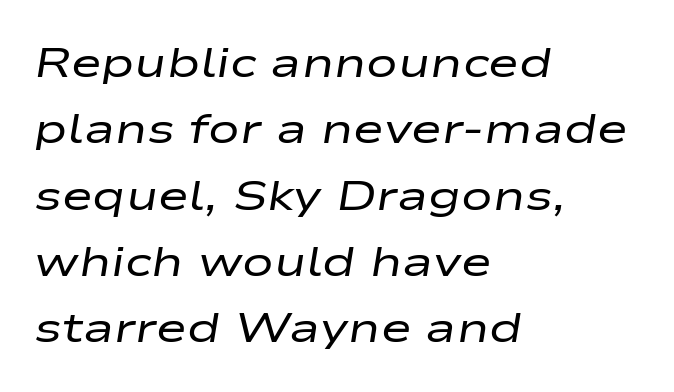
The image shows 42 px regular-weight, wide type, italic (leaning right); set left-aligned, normal line spacing (1.58x), normal letter spacing, not underlined; low stroke contrast and a medium x-height.
